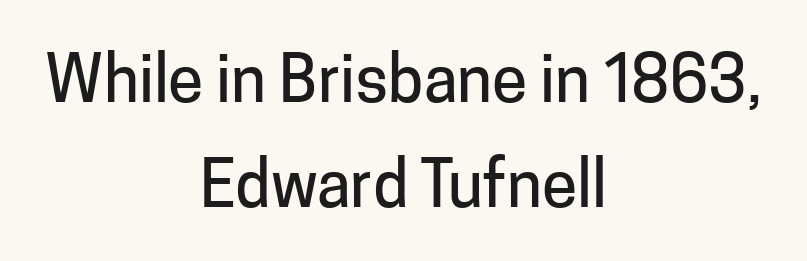
The image shows 64 px sans-serif type, upright; set centered, normal line spacing (1.64x), normal letter spacing, not underlined; low stroke contrast and a medium x-height.
